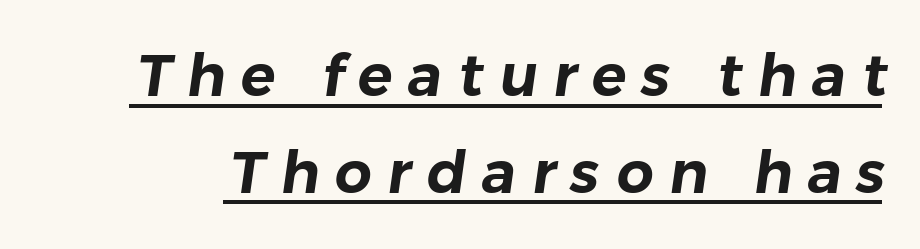
Q: Is the typeface a serif or a sans-serif typeface? A: Sans-serif.
Q: Is the text underlined? A: Yes.
Q: Is the spacing between letters normal or unusually wide? A: Unusually wide.
Q: Is the spacing between lines tight, normal or loose? A: Normal.
Q: Width (condensed, normal, or wide)? A: Normal.
Q: Stroke contrast? A: Low.
Q: x-height? A: Medium.
Q: Monospaced? A: No.
